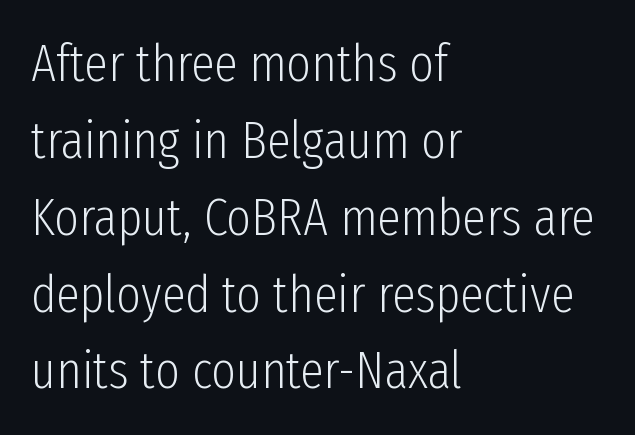
Q: Is the text bold? A: No.
Q: Is the text italic (slanted)? A: No, it is upright.
Q: Is the typeface a serif or a sans-serif typeface? A: Sans-serif.
Q: Is the text underlined? A: No.
Q: How is the paragraph aligned? A: Left-aligned.
Q: Is the spacing between letters normal or unusually wide? A: Normal.
Q: Is the spacing between lines tight, normal or loose? A: Normal.
Q: Width (condensed, normal, or wide)? A: Condensed.
Q: Stroke contrast? A: Low.
Q: x-height? A: Medium.
Q: Monospaced? A: No.
